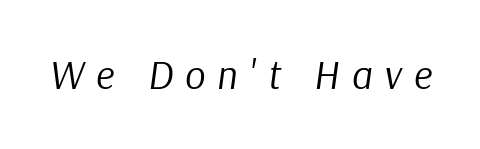
Is the type slanted? Yes — the strokes lean at a clear angle. In terms of letterspacing, this is a distinctly airy, spread setting. The face used here is proportionally spaced, like ordinary book or web type. Only glyphs here, with clear space below each row. The font sits on the lighter half of the weight spectrum, regular included.
